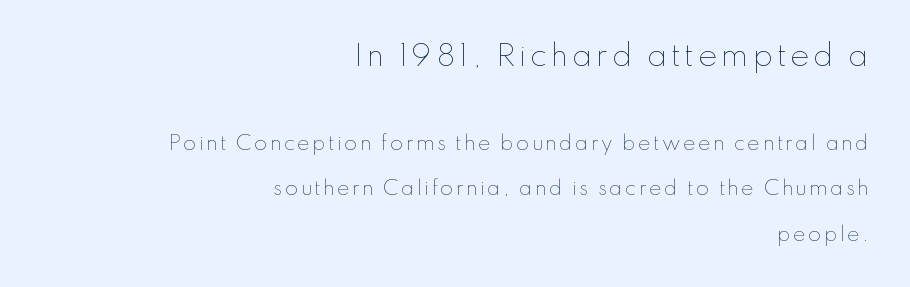
The image shows 29 px thin type, upright; set right-aligned, loose line spacing (2.38x), not underlined; the first (top) block is 1.53x larger; low stroke contrast and a small x-height.
